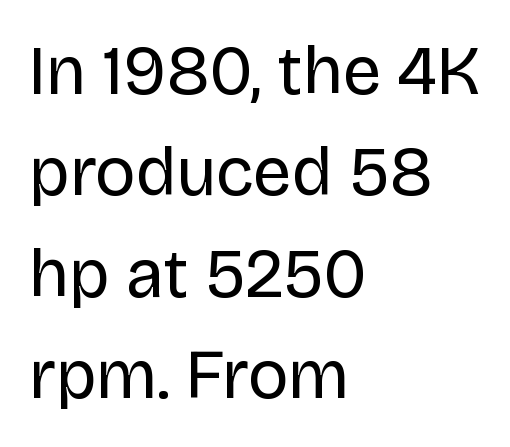
The image shows 69 px regular-weight sans-serif type, upright; set left-aligned, normal line spacing (1.47x), normal letter spacing, not underlined; low stroke contrast and a large x-height.
